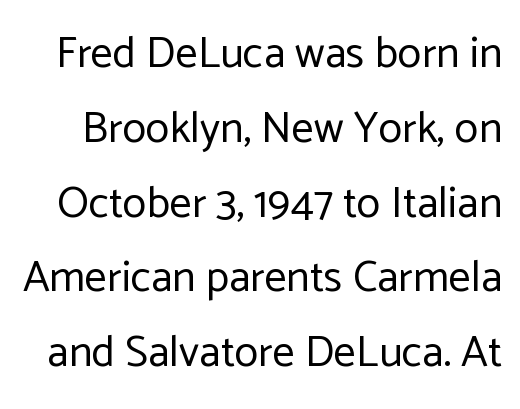
The image shows 44 px regular-weight sans-serif type, upright; set normal line spacing (1.7x), normal letter spacing, not underlined; low stroke contrast and a medium x-height.
